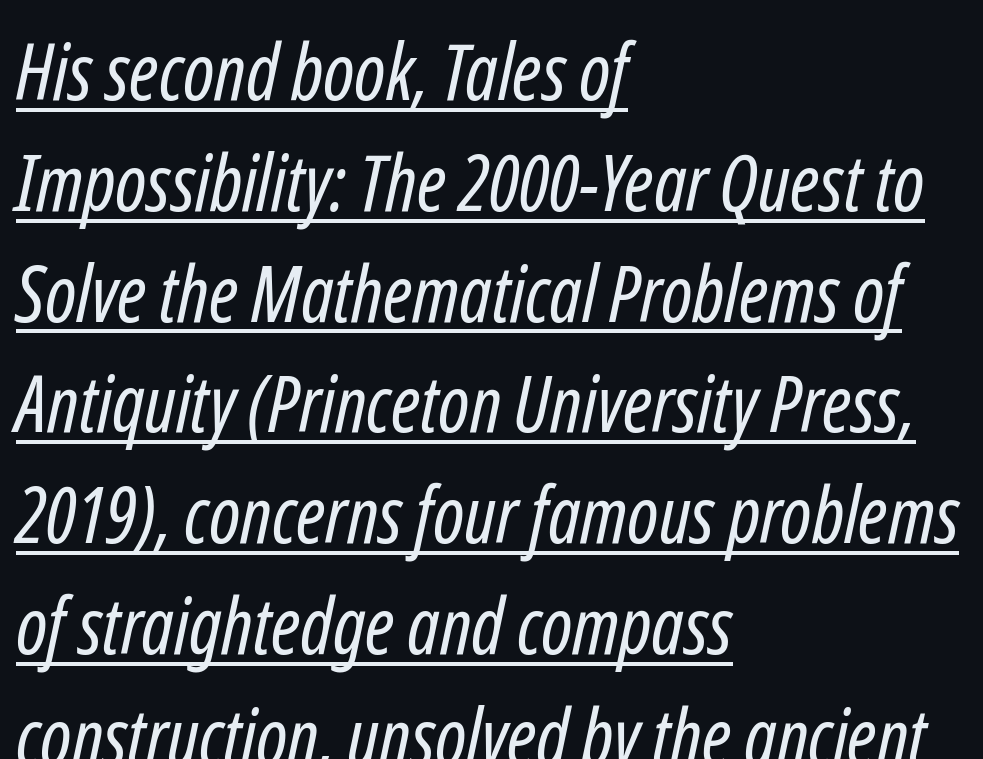
The leading is moderate, giving the passage an even texture. Descenders here cross a horizontal rule under the line. Compared with a typical body face, this is equally light or lighter still. Words appear dense and cohesive because spacing is normal. The letters advance in unequal steps, a hallmark of proportional type.
